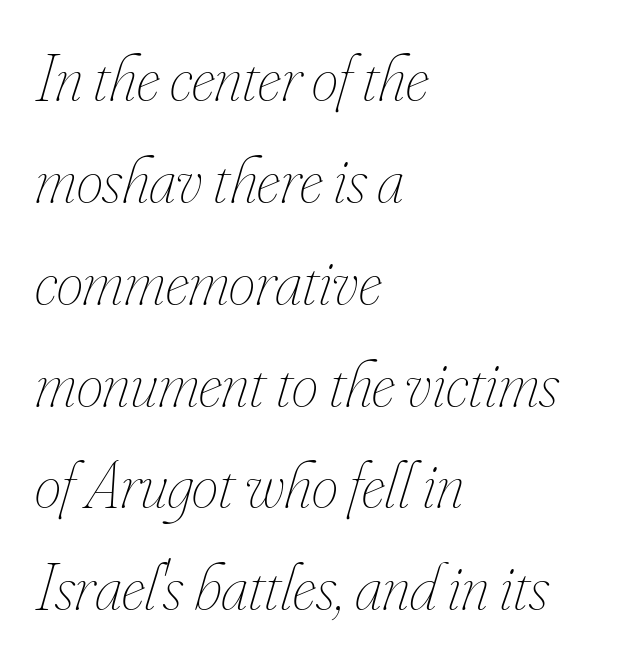
Q: Is the text bold? A: No.
Q: Is the text italic (slanted)? A: Yes, it leans right by about 16 degrees.
Q: Is the text underlined? A: No.
Q: How is the paragraph aligned? A: Left-aligned.
Q: Is the spacing between letters normal or unusually wide? A: Normal.
Q: Is the spacing between lines tight, normal or loose? A: Normal.
Q: Width (condensed, normal, or wide)? A: Condensed.
Q: Stroke contrast? A: Low.
Q: x-height? A: Small.
Q: Monospaced? A: No.
